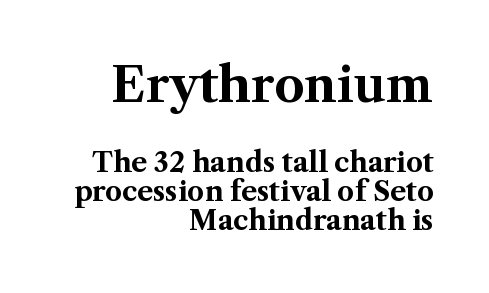
The image shows 48 px bold serif type, upright; set right-aligned, tight line spacing (1.07x), normal letter spacing, not underlined; the first (top) block is 1.78x larger; medium stroke contrast and a medium x-height.
